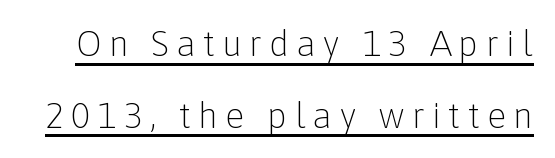
{"serif": "no", "italic": "no", "bold": "no", "weight": "light", "width": "normal", "stroke_contrast": "low", "x_height": "medium", "monospaced": "no", "underline": "yes", "line_spacing": "loose", "line_spacing_ratio": 1.99, "glyph_px": 36}
